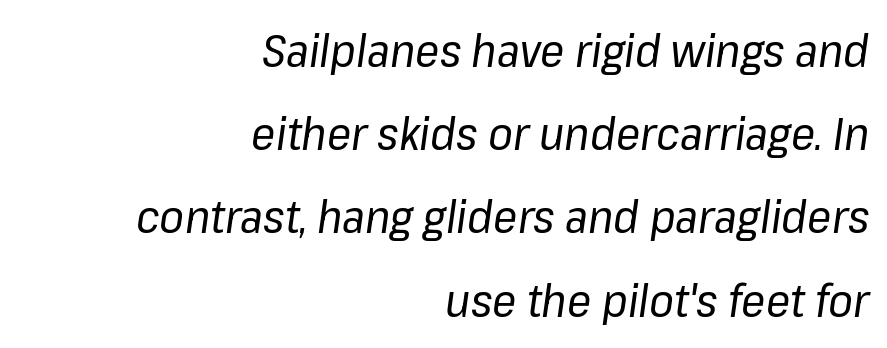
Q: Is the text bold? A: No.
Q: Is the text italic (slanted)? A: Yes, it leans right by about 8 degrees.
Q: Is the text underlined? A: No.
Q: How is the paragraph aligned? A: Right-aligned.
Q: Is the spacing between letters normal or unusually wide? A: Normal.
Q: Width (condensed, normal, or wide)? A: Normal.
Q: Stroke contrast? A: Low.
Q: x-height? A: Medium.
Q: Monospaced? A: No.
